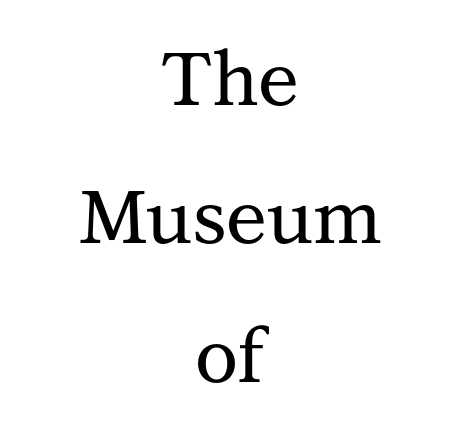
Neither beginnings nor endings align; midpoints do. Ordinary non-slanted type is in use. Any mark beneath the type? The region is blank. The passage shown has conventional tracking throughout. Stroke terminals: seriffed. This sample has the flowing, uneven cadence of proportional lettering.
